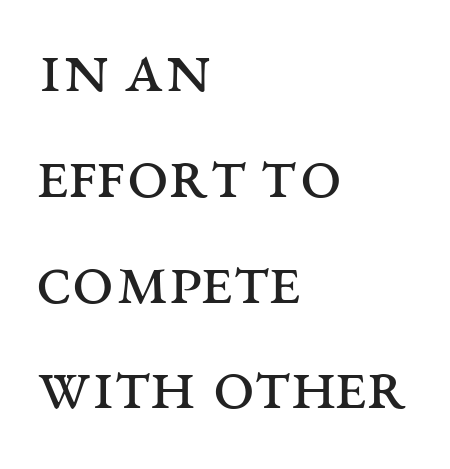
You could not count columns in this text — the font is proportionally spaced. The letterforms sit at book weight or below. Does the lettering tilt? It doesn't — this is upright. Short note: letters normally spaced.
